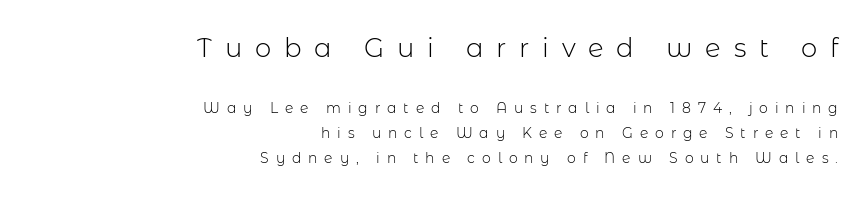
{"italic": "no", "bold": "no", "underline": "no", "align": "right", "line_spacing_ratio": 1.8, "letter_spacing": "wide", "letter_spacing_em": 0.49, "larger_block": "first", "size_ratio": 1.86, "glyph_px": 26}
